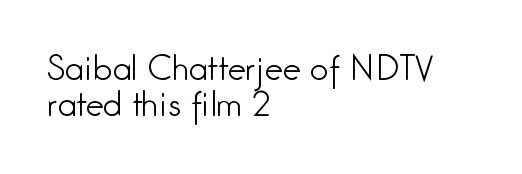
No extra tracking has been applied to these lines. This rendering employs a face without finishing strokes, i.e., a sans-serif. Unbolded letterforms with no extra heft. Is there any slant? The stems are plumb.
